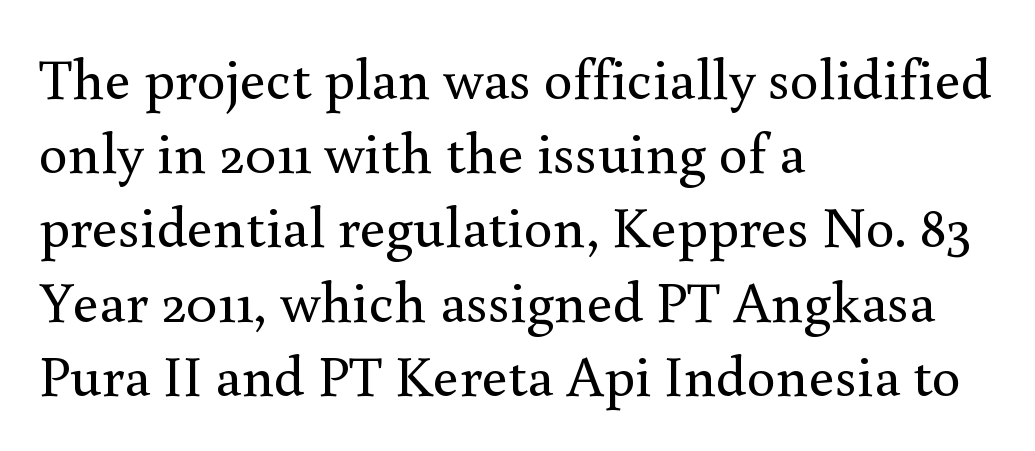
{"serif": "yes", "italic": "no", "bold": "no", "weight": "regular", "width": "normal", "x_height": "small", "monospaced": "no", "underline": "no", "align": "left", "line_spacing": "normal", "line_spacing_ratio": 1.28, "letter_spacing": "normal", "letter_spacing_em": 0.0, "glyph_px": 58}
